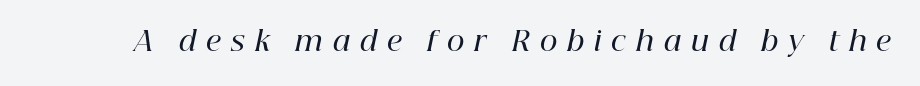
Q: Is the text bold? A: Semi-bold.
Q: Is the text italic (slanted)? A: Yes, it leans right by about 12 degrees.
Q: Is the text underlined? A: No.
Q: Is the spacing between letters normal or unusually wide? A: Unusually wide.
